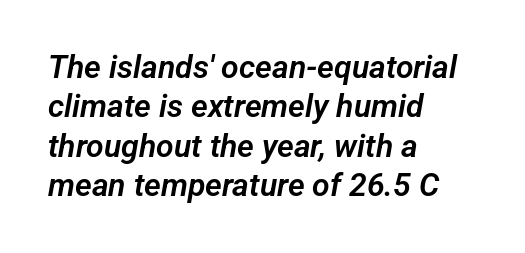
{"serif": "no", "width": "normal", "stroke_contrast": "low", "x_height": "medium", "monospaced": "no", "underline": "no", "align": "left", "line_spacing_ratio": 1.23, "letter_spacing": "normal", "letter_spacing_em": 0.0, "glyph_px": 32}
